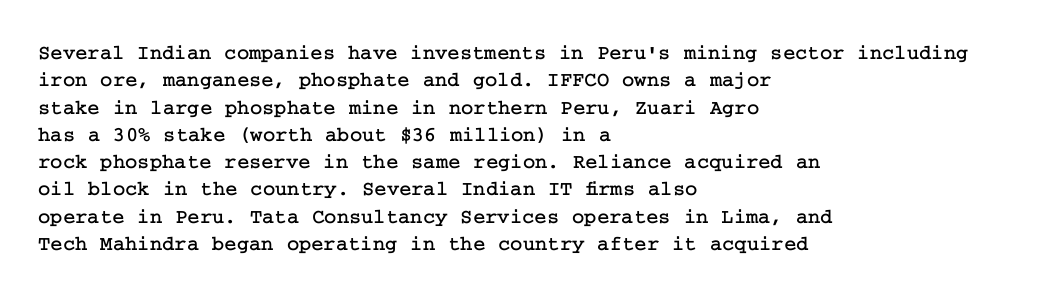
{"italic": "no", "underline": "no", "align": "left", "line_spacing": "normal", "line_spacing_ratio": 1.3, "letter_spacing": "normal", "letter_spacing_em": 0.0, "glyph_px": 21}
